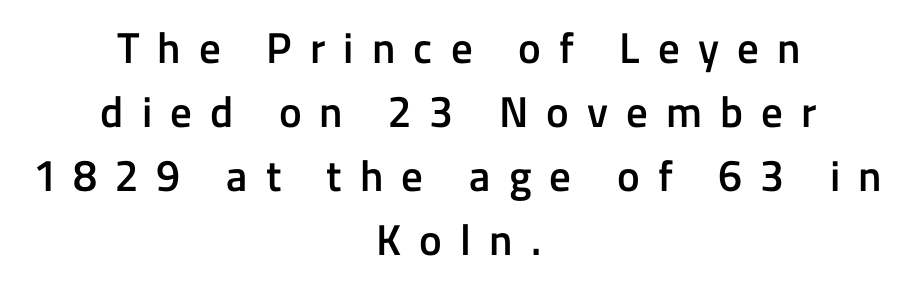
The font's upright variant was chosen for this text. The line texture is sparse and dotted thanks to wide tracking. Spacing verdict: proportional, widths tailored to each character. The rows are spaced the way most documents space them. The font family rendered here belongs to the sans-serif group. The passage shown is not underscored anywhere.
